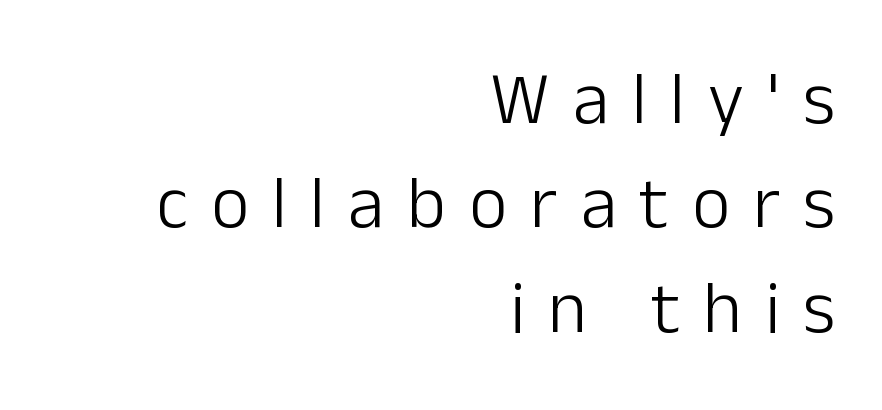
Words appear elongated and porous because spacing is wide. The lines in this sample share a right terminus and differ only in where they begin. Are there feet on the stems? There aren't — it's a sans. The type sits square on the baseline with zero lean. A quiet, ordinary-to-light weight characterises the typeface.
